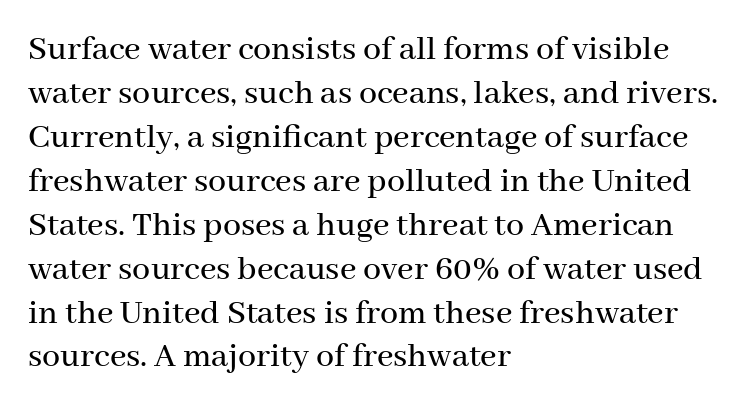
Q: Is the text italic (slanted)? A: No, it is upright.
Q: Is the typeface a serif or a sans-serif typeface? A: Serif.
Q: Is the text underlined? A: No.
Q: How is the paragraph aligned? A: Left-aligned.
Q: Is the spacing between letters normal or unusually wide? A: Normal.
Q: Width (condensed, normal, or wide)? A: Normal.
Q: Stroke contrast? A: Medium.
Q: x-height? A: Medium.
Q: Monospaced? A: No.
